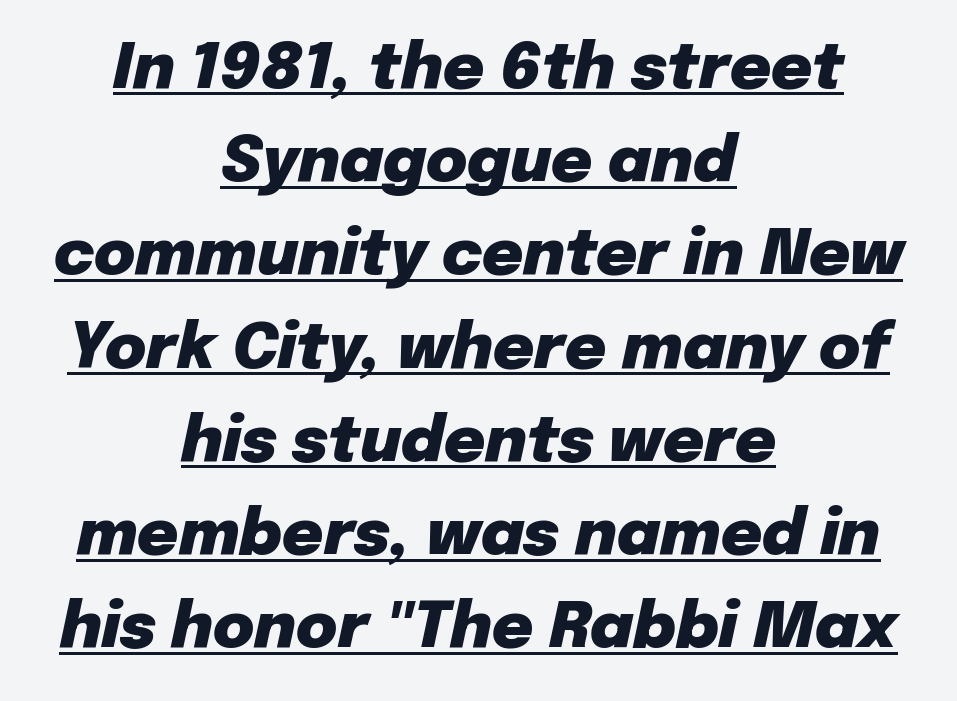
Emphasis by weight is at full strength: bold. Do the characters align in a grid? No, the font is proportional. Observe the ordinary spacing: letters are neighbours, not strangers. The passage shown stacks its lines at a standard gap. A baseline rule has been typeset under these characters.
